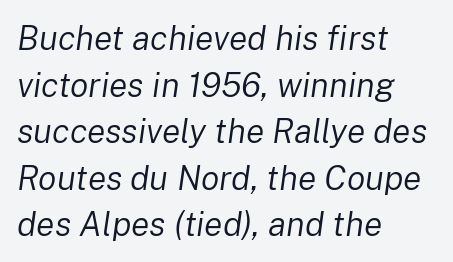
{"italic": "yes", "lean": "right", "slant_degrees": 8, "bold": "no", "weight": "regular", "width": "normal", "stroke_contrast": "low", "x_height": "medium", "monospaced": "no", "underline": "no", "align": "left", "line_spacing": "normal", "line_spacing_ratio": 1.37, "letter_spacing": "normal", "letter_spacing_em": 0.0, "glyph_px": 34}
